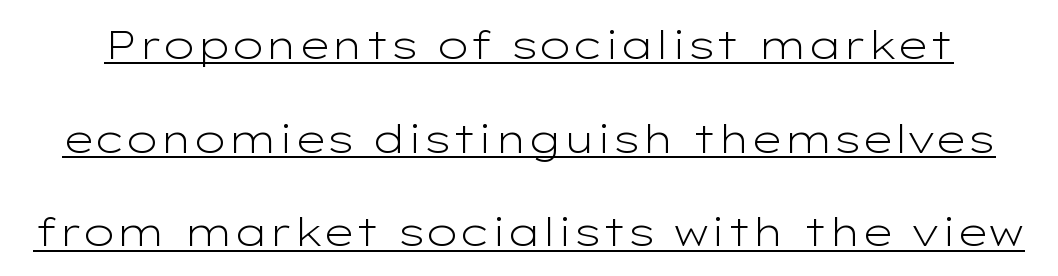
The image shows 40 px light, wide sans-serif type, upright; set loose line spacing (2.34x), normal letter spacing, underlined; low stroke contrast and a medium x-height.
